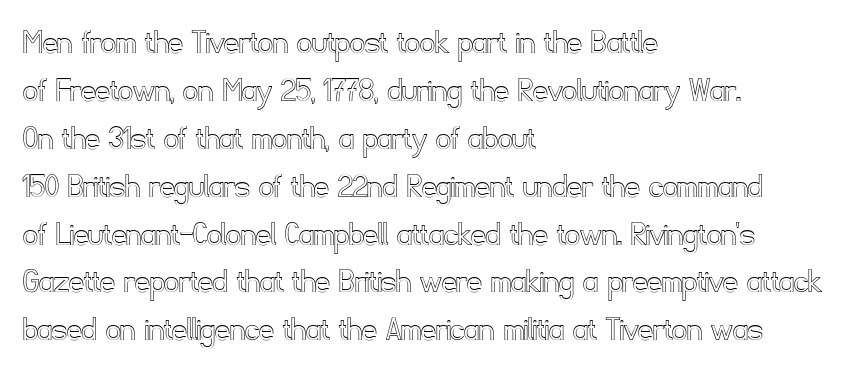
Q: Is the text italic (slanted)? A: No, it is upright.
Q: Is the text underlined? A: No.
Q: How is the paragraph aligned? A: Left-aligned.
Q: Is the spacing between letters normal or unusually wide? A: Normal.
Q: Is the spacing between lines tight, normal or loose? A: Normal.
Q: Width (condensed, normal, or wide)? A: Normal.
Q: x-height? A: Small.
Q: Monospaced? A: No.
